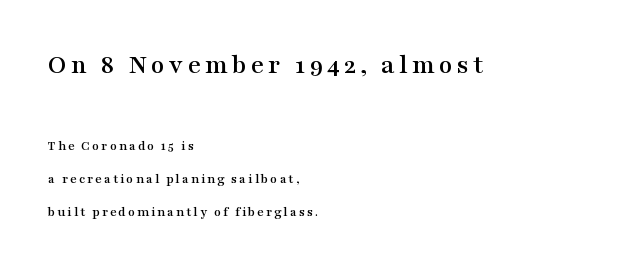
A typesetter would call this proportional, since set widths differ per character. The face used here appears at its bigger size in the upper chunk. Line spacing here is loose. The compositor pushed each line to the left boundary. Little horizontal feet cap the strokes, marking this as serif type. Tall strokes in this sample are plumb rather than angled.
